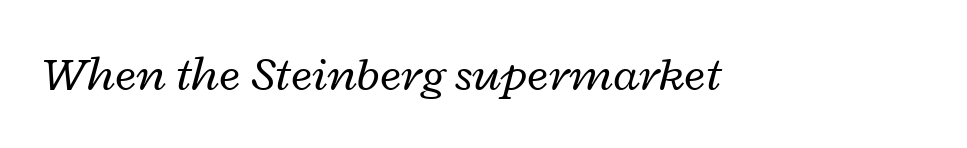
Q: Is the text bold? A: No.
Q: Is the text italic (slanted)? A: Yes, it leans right by about 12 degrees.
Q: Is the text underlined? A: No.
Q: Is the spacing between letters normal or unusually wide? A: Normal.
Q: Width (condensed, normal, or wide)? A: Wide.
Q: Stroke contrast? A: Low.
Q: x-height? A: Medium.
Q: Monospaced? A: No.
